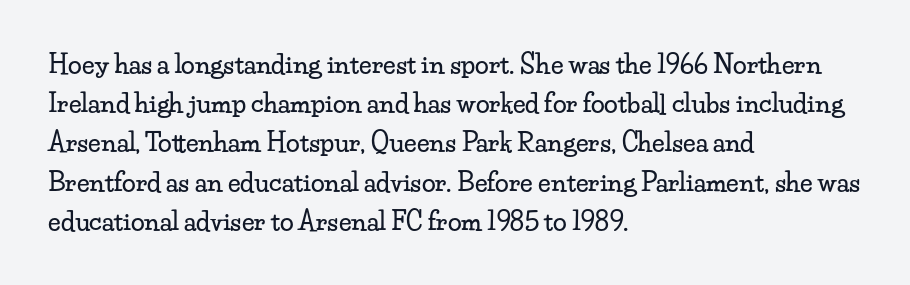
The foot of each line stays bare and open. Upright lettering throughout. Characters follow at the spacing the type designer built in. Line spacing here is normal.
